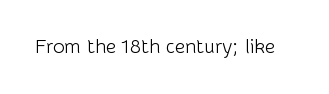
{"italic": "no", "bold": "no", "underline": "no", "letter_spacing": "normal", "letter_spacing_em": 0.0, "glyph_px": 20}
